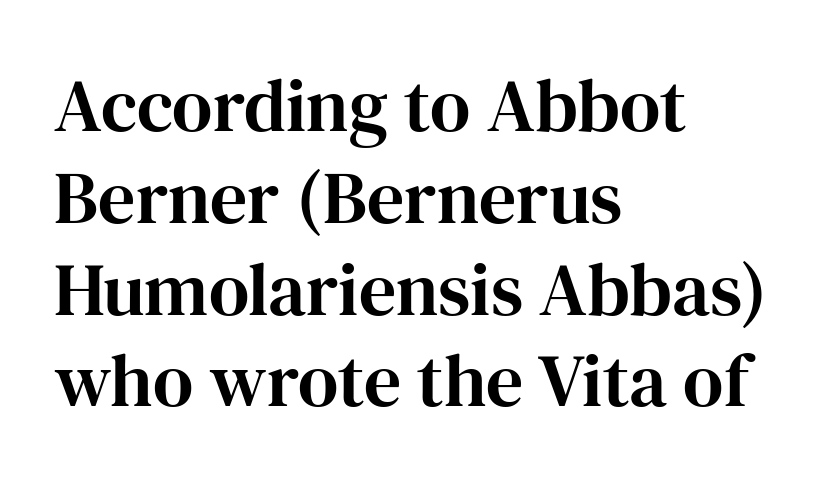
The image shows 74 px serif type, upright; set left-aligned, line spacing 1.24x, normal letter spacing, not underlined; high stroke contrast and a medium x-height.
